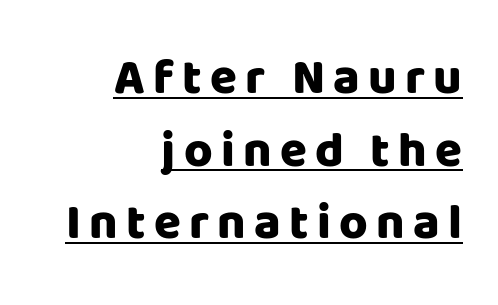
{"serif": "no", "italic": "no", "bold": "yes", "weight": "heavy", "width": "normal", "stroke_contrast": "low", "x_height": "large", "monospaced": "no", "underline": "yes", "align": "right", "line_spacing": "normal", "line_spacing_ratio": 1.48, "glyph_px": 49}
